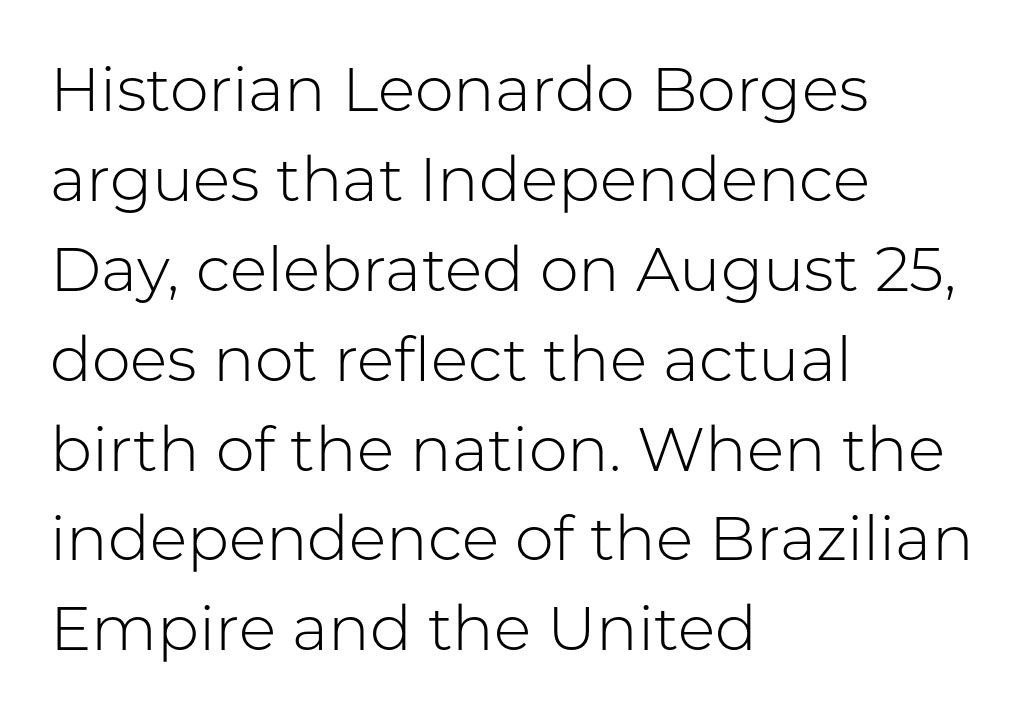
Q: Is the text bold? A: No.
Q: Is the text italic (slanted)? A: No, it is upright.
Q: Is the typeface a serif or a sans-serif typeface? A: Sans-serif.
Q: Is the text underlined? A: No.
Q: How is the paragraph aligned? A: Left-aligned.
Q: Is the spacing between letters normal or unusually wide? A: Normal.
Q: Is the spacing between lines tight, normal or loose? A: Normal.
Q: Width (condensed, normal, or wide)? A: Normal.
Q: Stroke contrast? A: Low.
Q: x-height? A: Medium.
Q: Monospaced? A: No.
